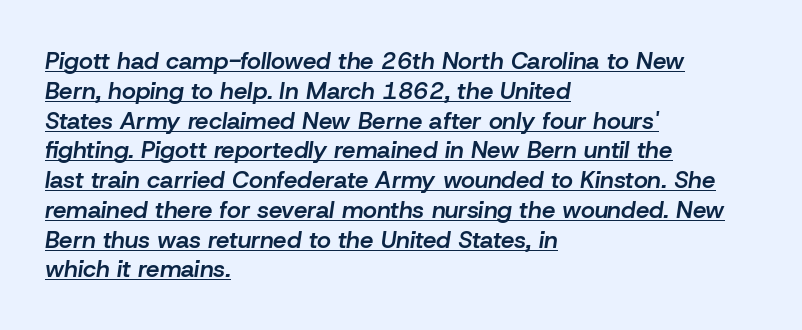
The image shows 24 px text type, italic (leaning right); set left-aligned, line spacing 1.24x, normal letter spacing, underlined.
